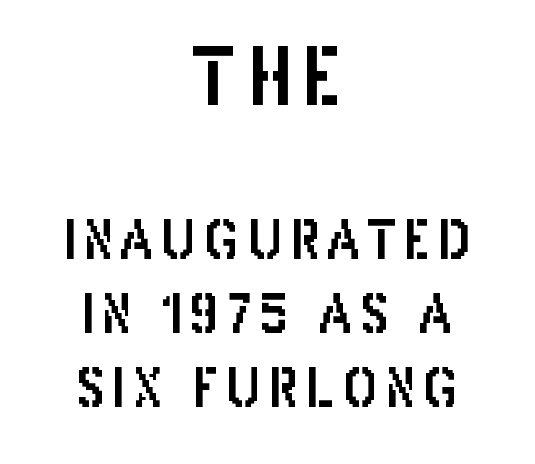
{"serif": "no", "italic": "no", "width": "condensed", "stroke_contrast": "low", "x_height": "large", "monospaced": "no", "underline": "no", "align": "center", "line_spacing": "normal", "line_spacing_ratio": 1.4, "larger_block": "first", "size_ratio": 1.49, "glyph_px": 79}
